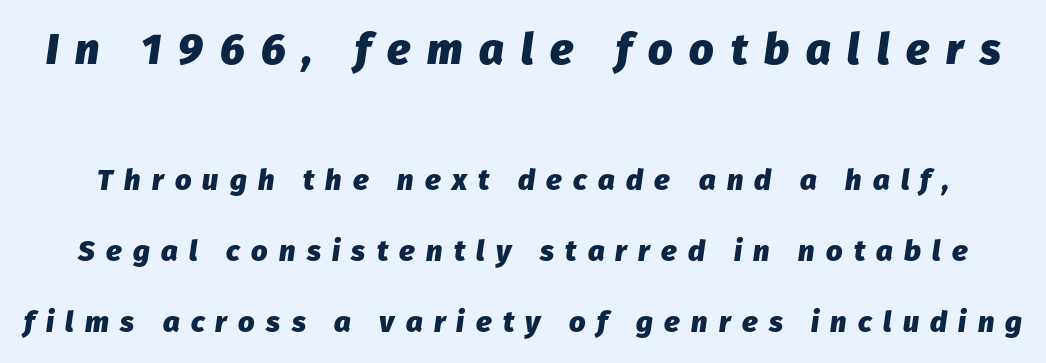
The passage shown is typed in a proportional face where columns would drift. The passage shown has open, widely tracked lettering throughout. Descender tails drop into unmarked territory. Whoever set this made the first block the dominant, larger element. Heft: maximum for text — a bold. Every character sits at an angle, as italics do.
